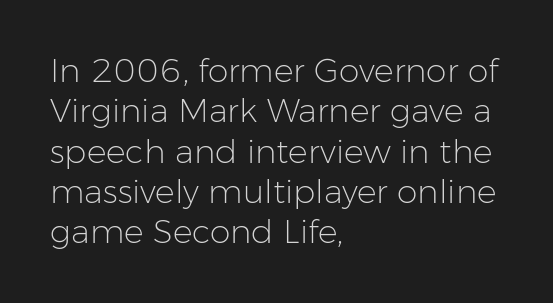
{"serif": "no", "italic": "no", "bold": "no", "weight": "light", "width": "normal", "stroke_contrast": "low", "x_height": "medium", "monospaced": "no", "underline": "no", "align": "left", "line_spacing_ratio": 1.22, "letter_spacing": "normal", "letter_spacing_em": 0.0, "glyph_px": 33}
